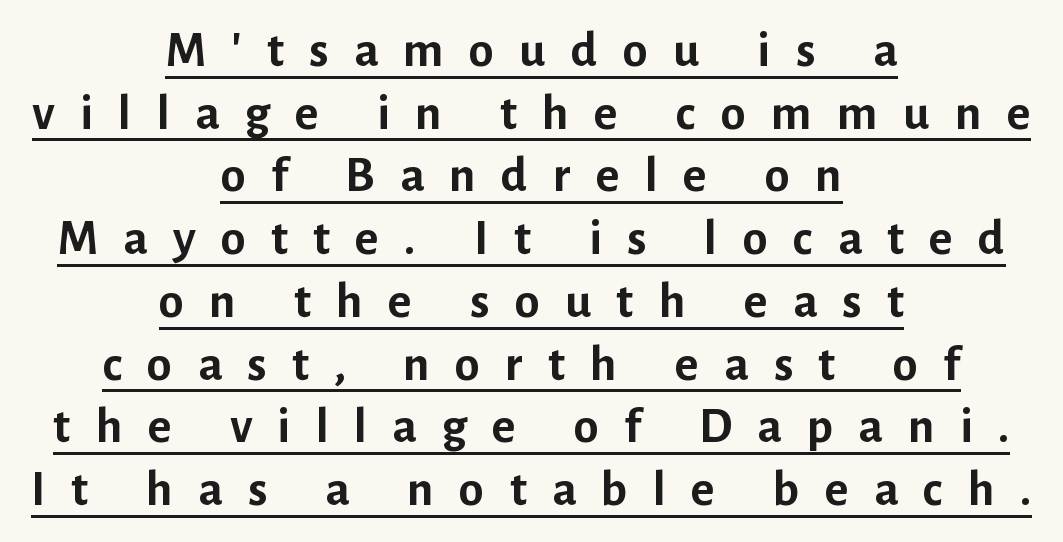
{"serif": "no", "italic": "no", "bold": "yes", "weight": "semibold", "width": "normal", "stroke_contrast": "low", "x_height": "medium", "monospaced": "no", "underline": "yes", "align": "center", "line_spacing_ratio": 1.23, "letter_spacing": "wide", "letter_spacing_em": 0.49, "glyph_px": 51}
